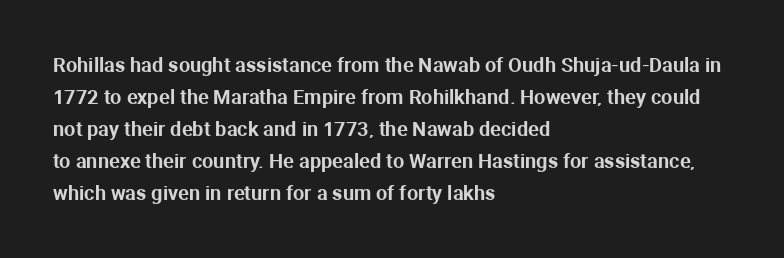
The image shows 20 px text type, upright; set left-aligned, normal line spacing (1.6x), normal letter spacing, not underlined.
